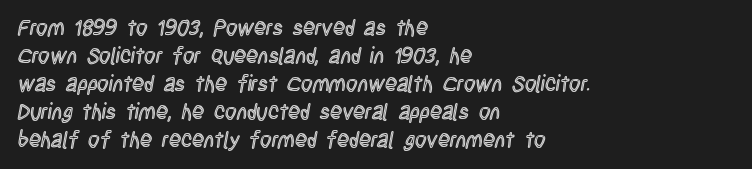
In terms of leading, this rendering sits right in the middle. These lines stack with their left ends in a neat column. The zone under the glyphs is completely vacant. The letters sit at their default tracking, neither squeezed nor spread.
